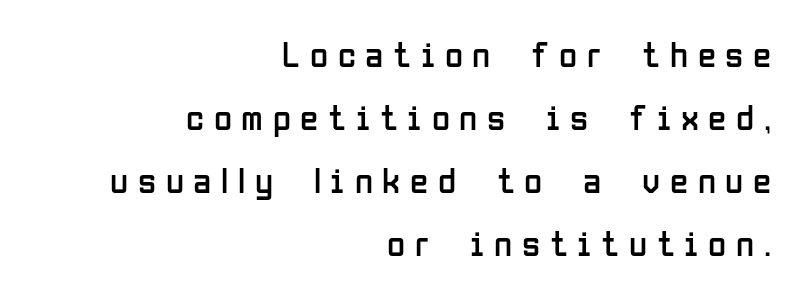
The image shows 37 px regular-weight, condensed sans-serif type, upright; set right-aligned, normal line spacing (1.7x), unusually wide letter spacing (+0.26 em), not underlined; low stroke contrast and a medium x-height.
